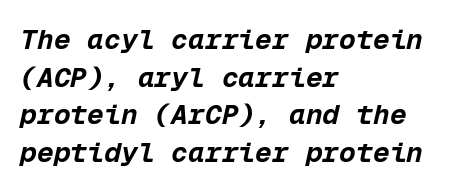
Compared with ordinary roman type, these characters are visibly tilted. Whoever set this chose a conventional vertical rhythm. The text block is weighted toward the left margin, trailing off unevenly rightward. Each letter, wide or thin by design, is forced into the same width here.
